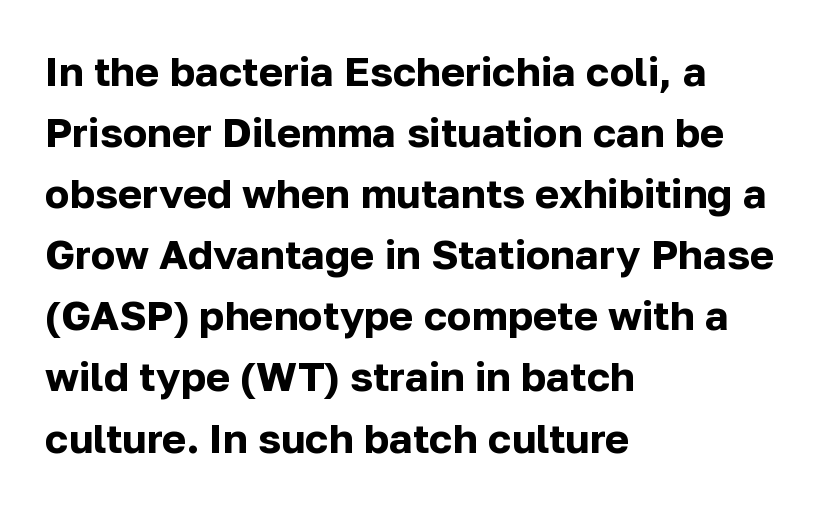
The image shows 41 px bold sans-serif type, upright; set left-aligned, normal line spacing (1.49x), normal letter spacing, not underlined; low stroke contrast and a medium x-height.
